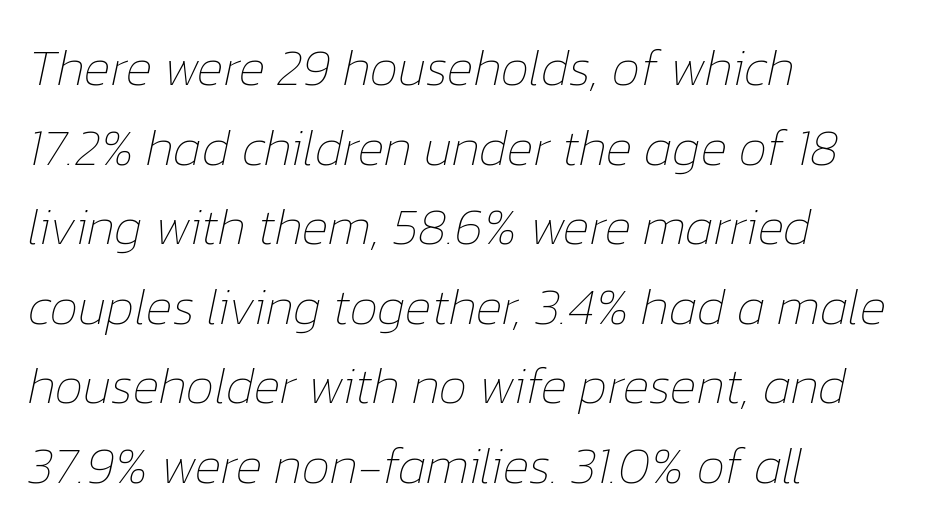
Q: Is the text bold? A: No.
Q: Is the text italic (slanted)? A: Yes, it leans right by about 12 degrees.
Q: Is the text underlined? A: No.
Q: How is the paragraph aligned? A: Left-aligned.
Q: Is the spacing between letters normal or unusually wide? A: Normal.
Q: Is the spacing between lines tight, normal or loose? A: Normal.
Q: Width (condensed, normal, or wide)? A: Normal.
Q: Stroke contrast? A: Low.
Q: x-height? A: Medium.
Q: Monospaced? A: No.
